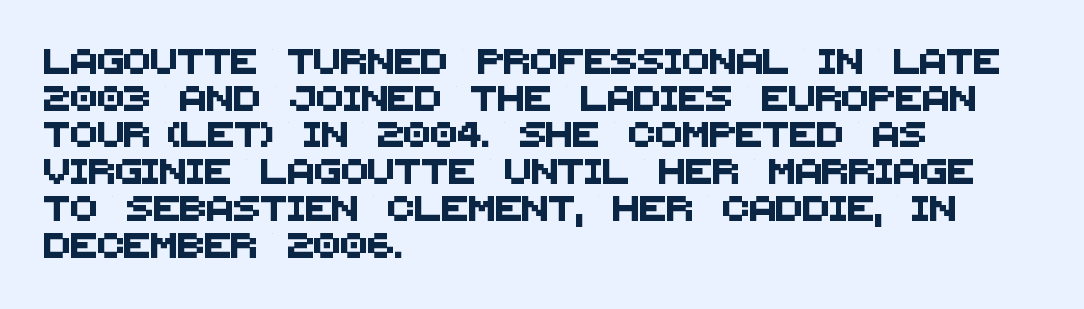
Q: Is the text underlined? A: No.
Q: How is the paragraph aligned? A: Left-aligned.
Q: Is the spacing between letters normal or unusually wide? A: Normal.
Q: Is the spacing between lines tight, normal or loose? A: Normal.
